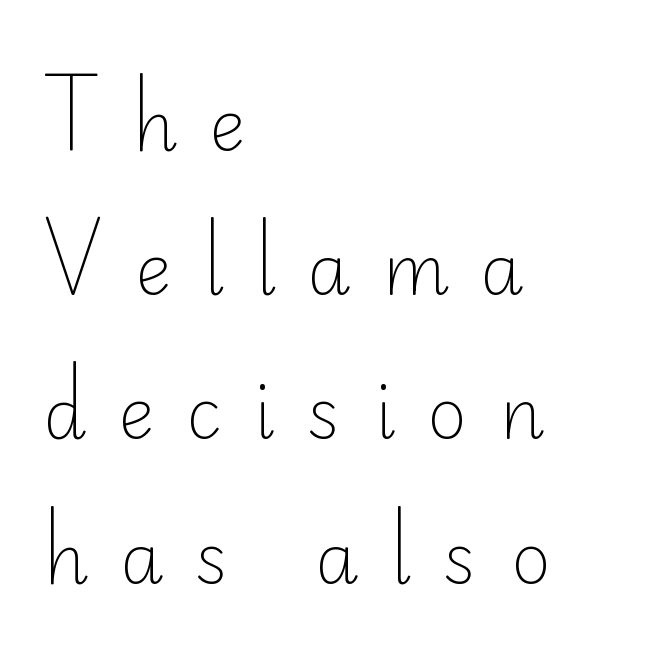
Q: Is the text bold? A: No.
Q: Is the text italic (slanted)? A: No, it is upright.
Q: Is the typeface a serif or a sans-serif typeface? A: Sans-serif.
Q: Is the text underlined? A: No.
Q: How is the paragraph aligned? A: Left-aligned.
Q: Is the spacing between letters normal or unusually wide? A: Unusually wide.
Q: Is the spacing between lines tight, normal or loose? A: Loose.
Q: Width (condensed, normal, or wide)? A: Normal.
Q: Stroke contrast? A: Low.
Q: x-height? A: Small.
Q: Monospaced? A: No.
